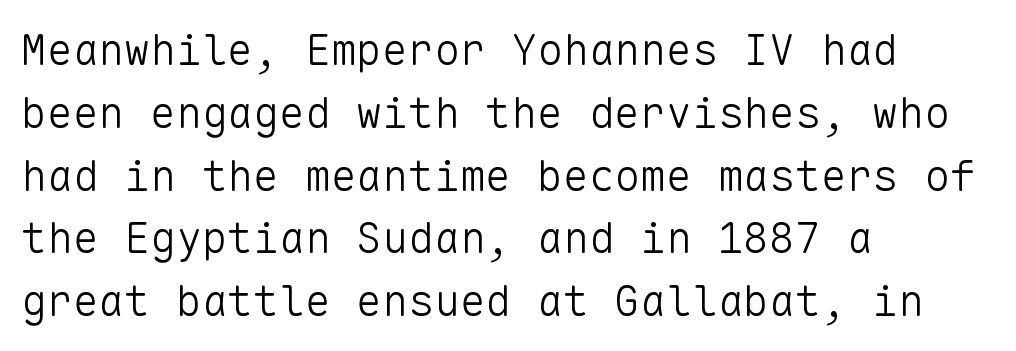
Q: Is the text bold? A: No.
Q: Is the text italic (slanted)? A: No, it is upright.
Q: Is the typeface a serif or a sans-serif typeface? A: Sans-serif.
Q: Is the text underlined? A: No.
Q: How is the paragraph aligned? A: Left-aligned.
Q: Is the spacing between letters normal or unusually wide? A: Normal.
Q: Is the spacing between lines tight, normal or loose? A: Normal.
Q: Width (condensed, normal, or wide)? A: Normal.
Q: Stroke contrast? A: Low.
Q: x-height? A: Medium.
Q: Monospaced? A: Yes.
